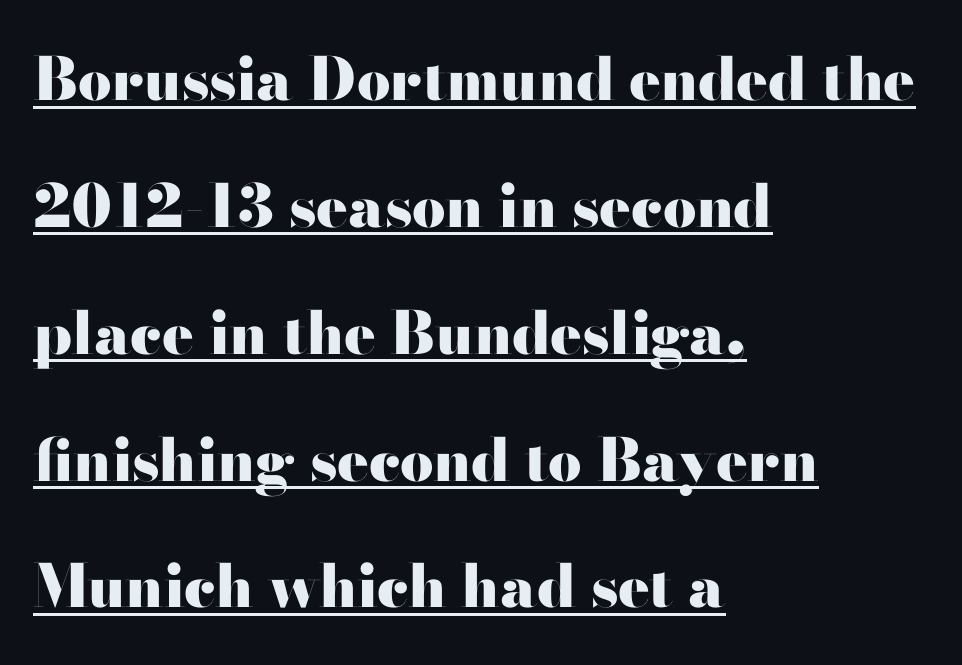
Weight check: bold — yes, fully. A typographer would call this underscored text. The designer dialed line spacing up above the default. In terms of letterform style, serifs are entirely absent. Visually the block forms a straight wall on the left and a jagged coastline on the right.
